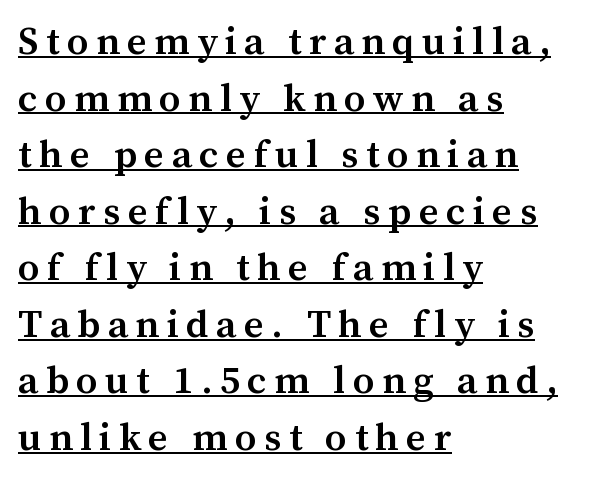
Q: Is the text bold? A: Semi-bold.
Q: Is the text italic (slanted)? A: No, it is upright.
Q: Is the typeface a serif or a sans-serif typeface? A: Serif.
Q: Is the text underlined? A: Yes.
Q: How is the paragraph aligned? A: Left-aligned.
Q: Is the spacing between lines tight, normal or loose? A: Normal.
Q: Width (condensed, normal, or wide)? A: Normal.
Q: Stroke contrast? A: Medium.
Q: x-height? A: Medium.
Q: Monospaced? A: No.
